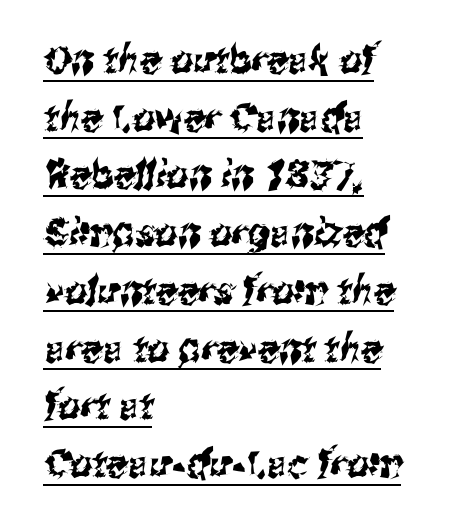
{"serif": "no", "width": "condensed", "stroke_contrast": "medium", "x_height": "medium", "monospaced": "no", "underline": "yes", "align": "left", "line_spacing": "normal", "line_spacing_ratio": 1.48, "letter_spacing": "normal", "letter_spacing_em": 0.0, "glyph_px": 39}
